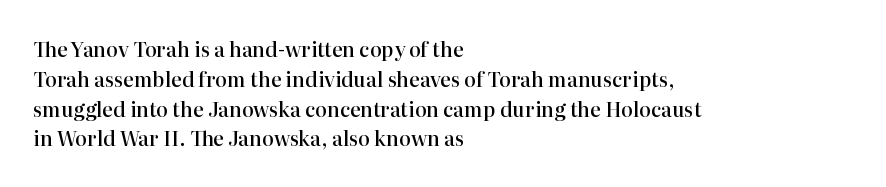
{"italic": "no", "bold": "semi", "underline": "no", "align": "left", "line_spacing": "normal", "line_spacing_ratio": 1.49, "letter_spacing": "normal", "letter_spacing_em": 0.0, "glyph_px": 20}
